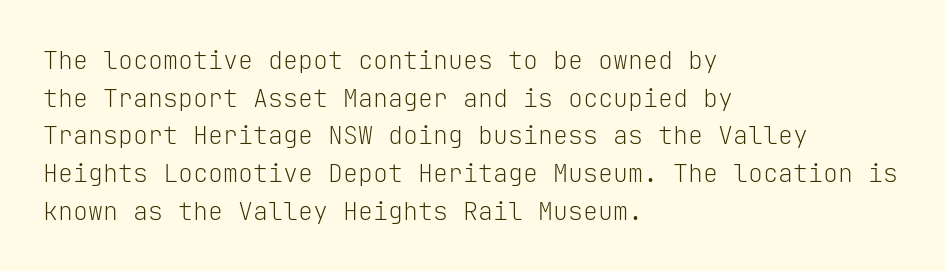
{"italic": "no", "bold": "no", "underline": "no", "align": "left", "line_spacing": "normal", "line_spacing_ratio": 1.51, "letter_spacing": "normal", "letter_spacing_em": 0.0, "glyph_px": 25}
